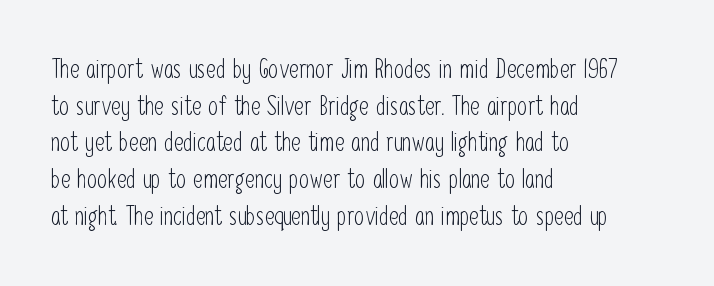
Q: Is the text bold? A: No.
Q: Is the text italic (slanted)? A: No, it is upright.
Q: Is the text underlined? A: No.
Q: How is the paragraph aligned? A: Left-aligned.
Q: Is the spacing between letters normal or unusually wide? A: Normal.
Q: Is the spacing between lines tight, normal or loose? A: Normal.
